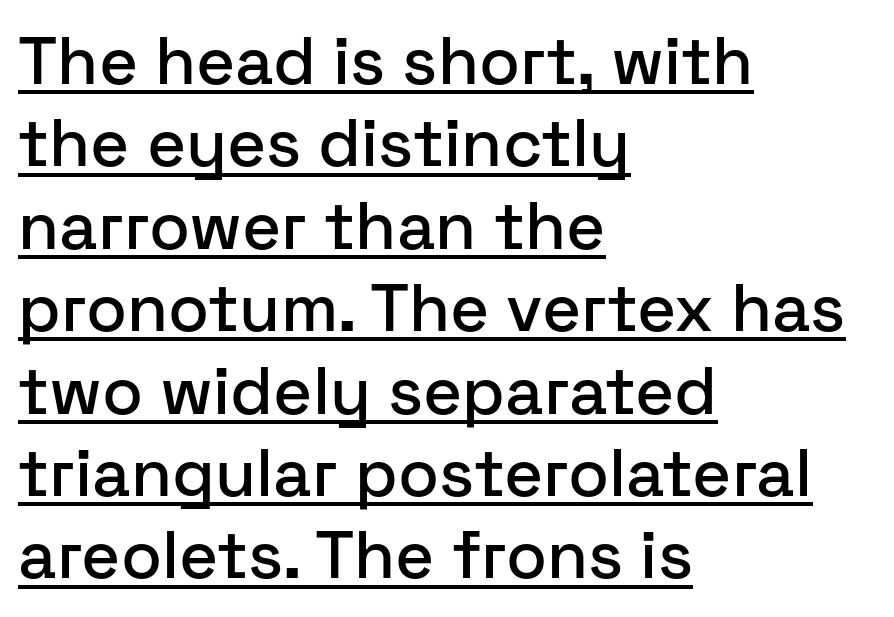
The image shows 67 px sans-serif type, upright; set left-aligned, line spacing 1.23x, normal letter spacing, underlined; low stroke contrast and a medium x-height.
